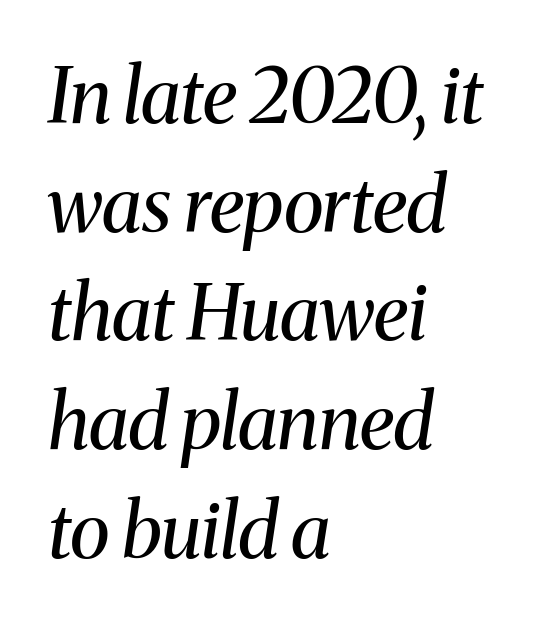
{"serif": "yes", "italic": "yes", "lean": "right", "slant_degrees": 8, "bold": "no", "weight": "regular", "width": "normal", "stroke_contrast": "medium", "x_height": "medium", "monospaced": "no", "underline": "no", "align": "left", "line_spacing": "normal", "line_spacing_ratio": 1.43, "letter_spacing": "normal", "letter_spacing_em": 0.0, "glyph_px": 76}
